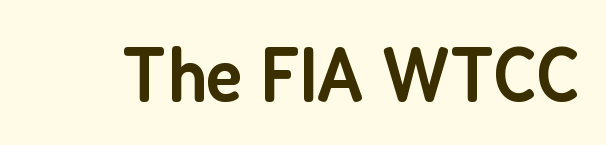
Q: Is the text bold? A: Semi-bold.
Q: Is the text italic (slanted)? A: No, it is upright.
Q: Is the typeface a serif or a sans-serif typeface? A: Sans-serif.
Q: Is the text underlined? A: No.
Q: Is the spacing between letters normal or unusually wide? A: Normal.
Q: Width (condensed, normal, or wide)? A: Condensed.
Q: Stroke contrast? A: Low.
Q: x-height? A: Medium.
Q: Monospaced? A: No.
